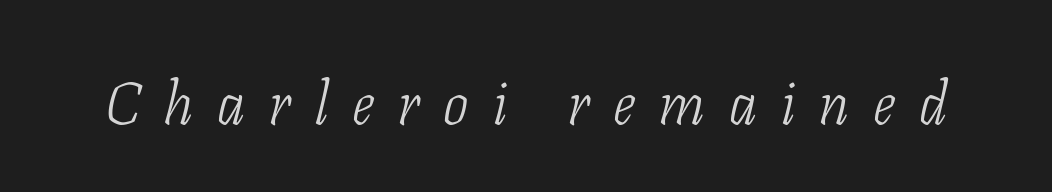
The image shows 60 px light, condensed serif type, italic (leaning right); set unusually wide letter spacing (+0.4 em), not underlined; low stroke contrast and a medium x-height.
